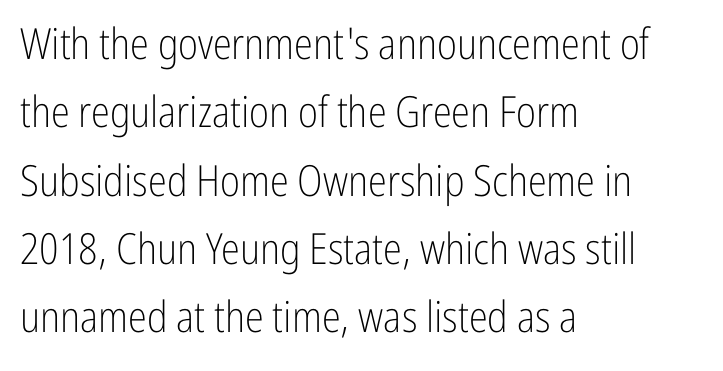
{"serif": "no", "italic": "no", "bold": "no", "weight": "light", "width": "condensed", "stroke_contrast": "low", "x_height": "medium", "monospaced": "no", "underline": "no", "align": "left", "line_spacing": "normal", "line_spacing_ratio": 1.59, "letter_spacing": "normal", "letter_spacing_em": 0.0, "glyph_px": 43}
